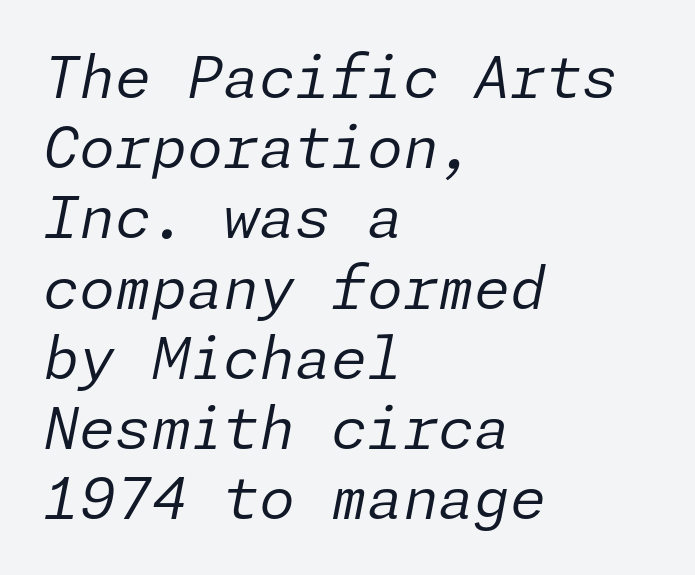
The image shows 58 px regular-weight type, italic (leaning right); set left-aligned, line spacing 1.21x, normal letter spacing, not underlined; low stroke contrast and a medium x-height.
